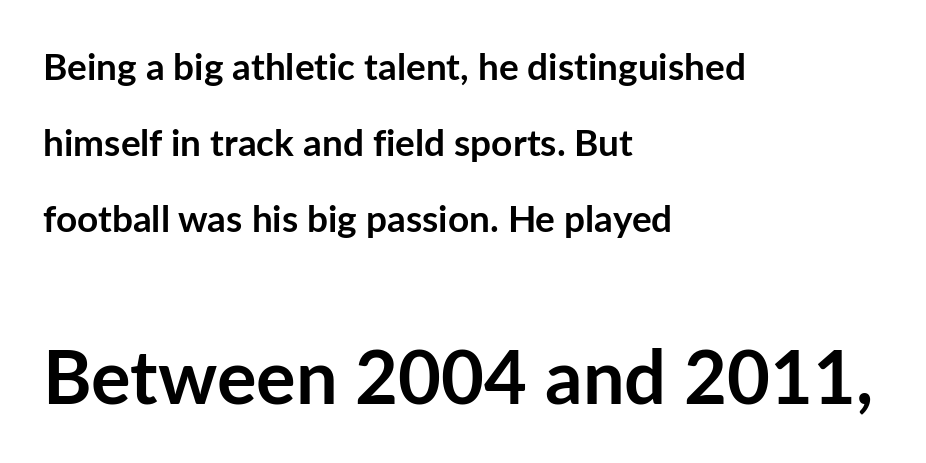
Q: Is the text bold? A: Yes.
Q: Is the text italic (slanted)? A: No, it is upright.
Q: Is the typeface a serif or a sans-serif typeface? A: Sans-serif.
Q: Is the text underlined? A: No.
Q: How is the paragraph aligned? A: Left-aligned.
Q: Is the spacing between letters normal or unusually wide? A: Normal.
Q: Is the spacing between lines tight, normal or loose? A: Loose.
Q: Which block of text is set in a larger size, the first (top) or the second (bottom)? A: The second (bottom) one.
Q: Width (condensed, normal, or wide)? A: Normal.
Q: Stroke contrast? A: Low.
Q: x-height? A: Medium.
Q: Monospaced? A: No.
